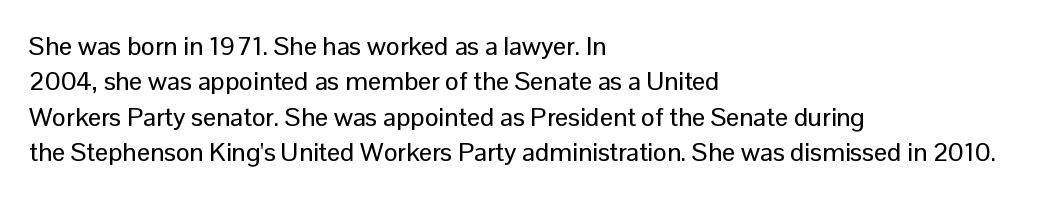
Q: Is the text italic (slanted)? A: No, it is upright.
Q: Is the text underlined? A: No.
Q: How is the paragraph aligned? A: Left-aligned.
Q: Is the spacing between letters normal or unusually wide? A: Normal.
Q: Is the spacing between lines tight, normal or loose? A: Normal.
